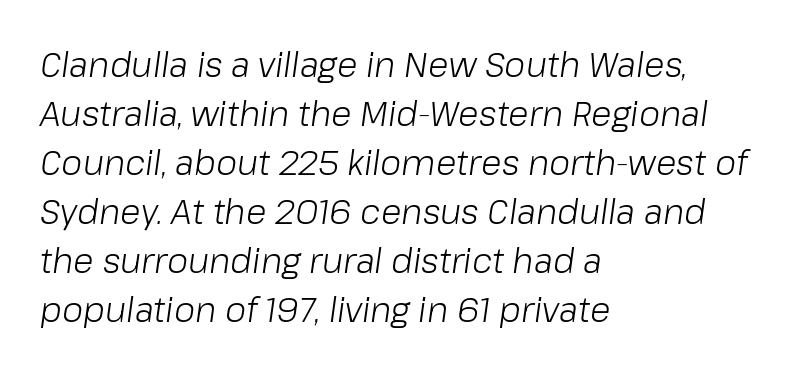
The weight would be labelled regular, book, light, or lighter still. The type is set solid horizontally, with unmodified tracking. The glyphs are unaccompanied by any horizontal stroke below them. Evenly set lines give the paragraph a standard silhouette. When letters slant like this, we call the style italic. Which margin do the lines hug? The left one — the right edge is uneven.
